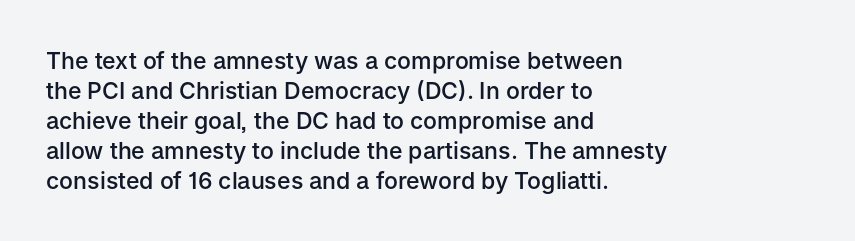
Letter spacing: default. Unlike italic type, these characters show no tilt at all. Look at the stroke-to-counter ratio: somewhat heavy, a semibold. Layout note: lines flush left.
